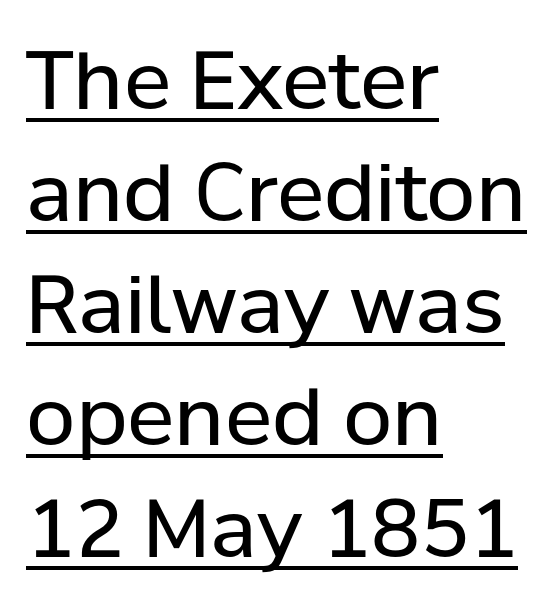
The image shows 80 px regular-weight sans-serif type, upright; set left-aligned, normal line spacing (1.4x), normal letter spacing, underlined; low stroke contrast and a medium x-height.
